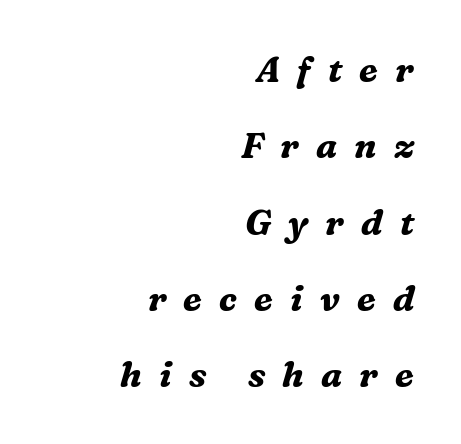
Regarding leading, the lines here are spaced well apart. The rendering applies a slant to the glyphs. Here the designer chose a conventional face with non-uniform glyph widths. Emphasis by weight is at full strength: bold.
